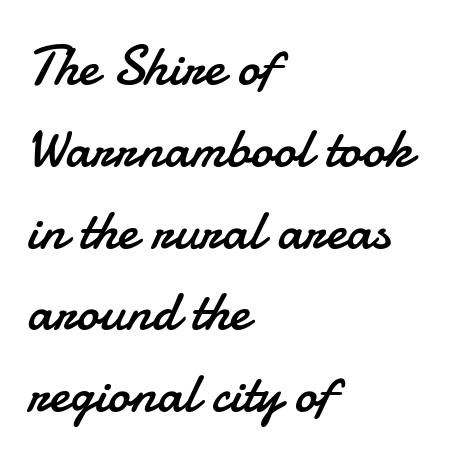
The image shows 56 px regular-weight sans-serif type; set left-aligned, normal line spacing (1.46x), normal letter spacing, not underlined; low stroke contrast and a small x-height.
